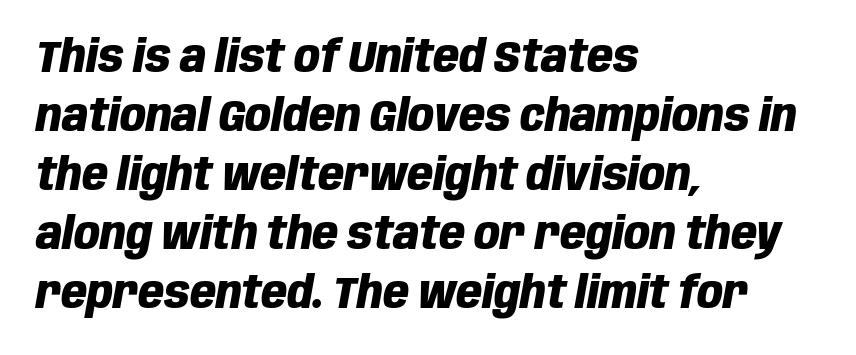
Each new line begins a customary step beneath the previous one. Spacing verdict: proportional, widths tailored to each character. The type is set solid horizontally, with unmodified tracking. Style check: oblique.
